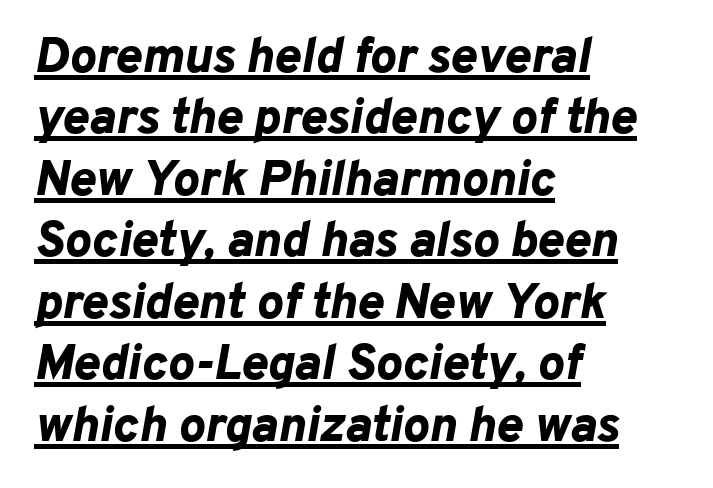
The image shows 50 px bold type, italic (leaning right); set left-aligned, line spacing 1.23x, normal letter spacing, underlined; low stroke contrast and a medium x-height.
